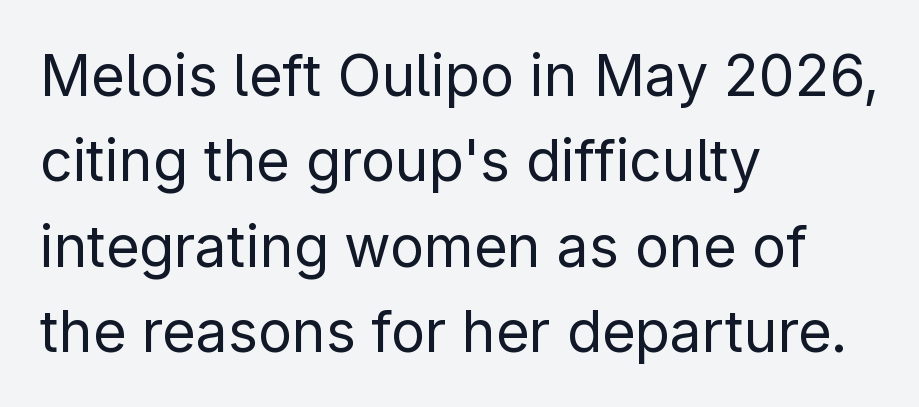
{"serif": "no", "italic": "no", "bold": "no", "weight": "regular", "width": "normal", "stroke_contrast": "low", "x_height": "medium", "monospaced": "no", "underline": "no", "align": "left", "line_spacing": "normal", "line_spacing_ratio": 1.5, "letter_spacing": "normal", "letter_spacing_em": 0.0, "glyph_px": 57}
